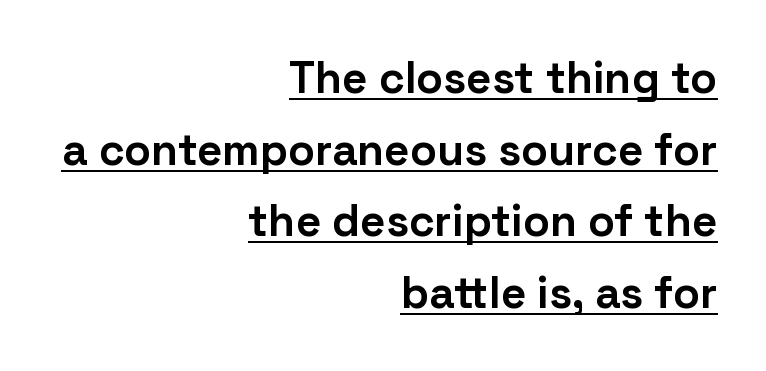
In terms of posture, this sample is upright. The typesetter has applied underlining to the passage shown. Is there much room between lines? A standard amount, neither cramped nor airy. Weight check: bold — yes, fully.
